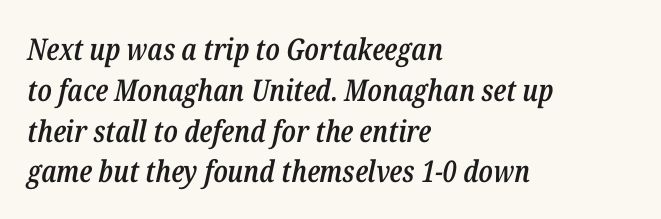
Q: Is the text bold? A: Semi-bold.
Q: Is the text italic (slanted)? A: Yes, it leans right by about 12 degrees.
Q: Is the text underlined? A: No.
Q: How is the paragraph aligned? A: Left-aligned.
Q: Is the spacing between letters normal or unusually wide? A: Normal.
Q: Is the spacing between lines tight, normal or loose? A: Normal.
Q: Width (condensed, normal, or wide)? A: Condensed.
Q: Stroke contrast? A: Low.
Q: x-height? A: Medium.
Q: Monospaced? A: No.
